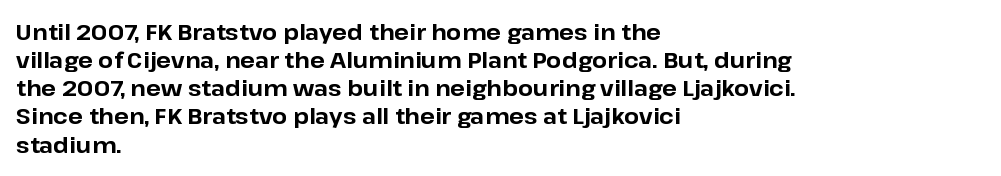
The passage is arranged the way most books set body copy — flush left. No word sits above an underline. Nobody touched the tracking dial on this one. Stroke thickness is high; the sample reads as a true bold.
